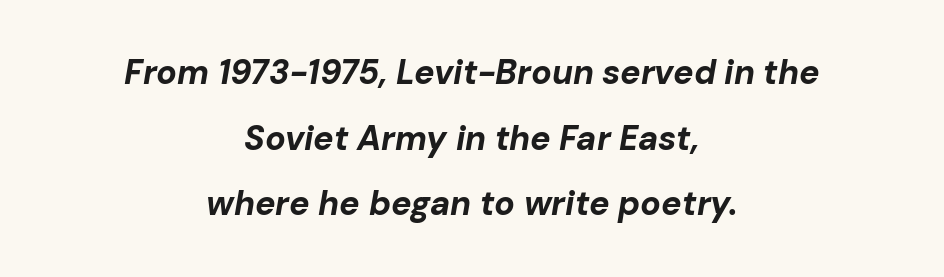
Q: Is the text bold? A: Yes.
Q: Is the text italic (slanted)? A: Yes, it leans right by about 10 degrees.
Q: Is the text underlined? A: No.
Q: How is the paragraph aligned? A: Centered.
Q: Is the spacing between letters normal or unusually wide? A: Normal.
Q: Is the spacing between lines tight, normal or loose? A: Loose.
Q: Width (condensed, normal, or wide)? A: Normal.
Q: Stroke contrast? A: Low.
Q: x-height? A: Medium.
Q: Monospaced? A: No.
